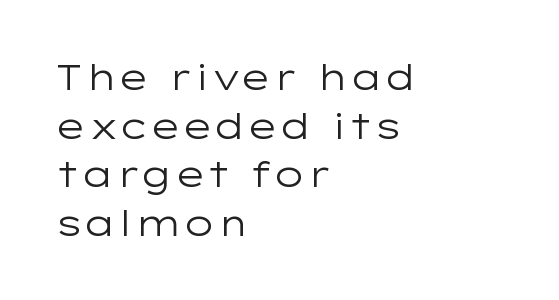
Q: Is the text bold? A: No.
Q: Is the text italic (slanted)? A: No, it is upright.
Q: Is the typeface a serif or a sans-serif typeface? A: Sans-serif.
Q: Is the text underlined? A: No.
Q: How is the paragraph aligned? A: Left-aligned.
Q: Is the spacing between letters normal or unusually wide? A: Normal.
Q: Is the spacing between lines tight, normal or loose? A: Normal.
Q: Width (condensed, normal, or wide)? A: Wide.
Q: Stroke contrast? A: Low.
Q: x-height? A: Medium.
Q: Monospaced? A: No.
